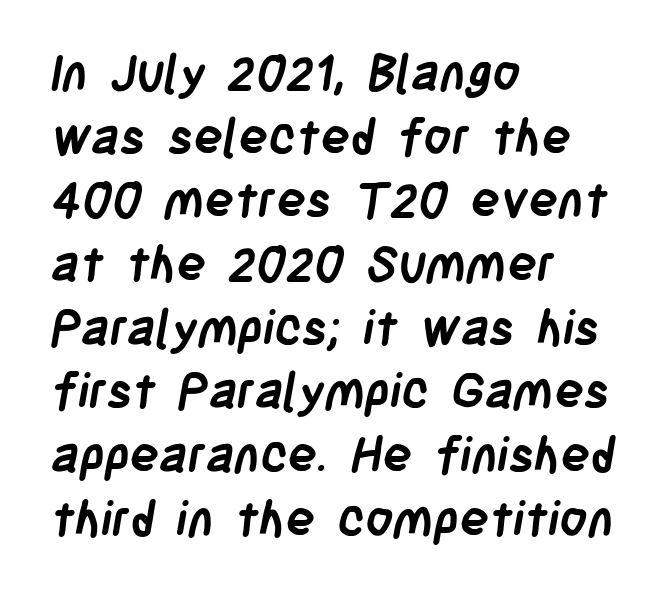
Here the designer chose a conventional face with non-uniform glyph widths. There is no visible air inserted between adjacent glyphs. Visually the block forms a straight wall on the left and a jagged coastline on the right. Vertically, the passage feels balanced, rows spaced as you'd expect. The glyphs have the mass of a bold cut.
